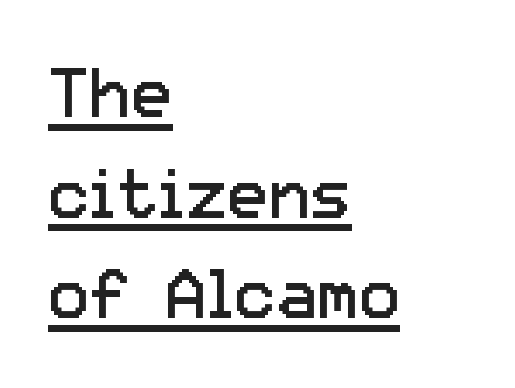
Is this a fixed-width face? No — the glyphs have proportional, varying widths. Think standard paragraph weight, or any step lighter than that. Honestly, the underline is the first thing you notice here. Examine the stroke ends and you'll find no serifs. What stands out about the letter spacing? Nothing — it is the standard amount.
